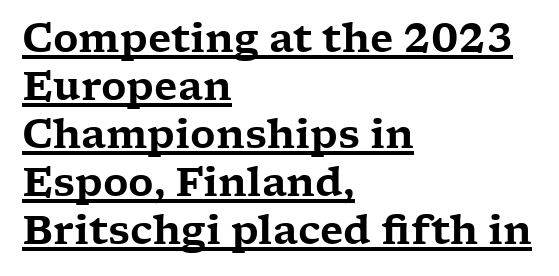
{"serif": "yes", "italic": "no", "width": "wide", "stroke_contrast": "low", "x_height": "medium", "monospaced": "no", "underline": "yes", "align": "left", "line_spacing_ratio": 1.23, "letter_spacing": "normal", "letter_spacing_em": 0.0, "glyph_px": 39}
